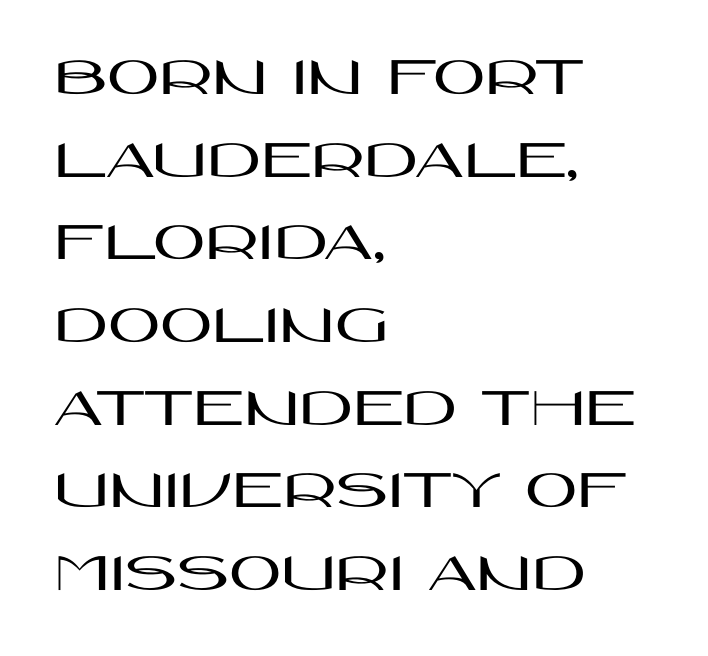
{"serif": "no", "italic": "no", "width": "wide", "stroke_contrast": "high", "x_height": "large", "monospaced": "no", "underline": "no", "align": "left", "line_spacing": "normal", "line_spacing_ratio": 1.45, "letter_spacing": "normal", "letter_spacing_em": 0.0, "glyph_px": 57}
